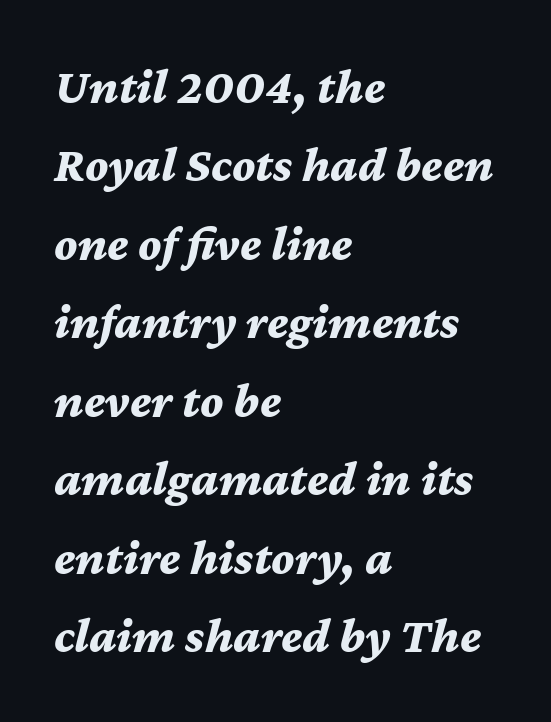
Q: Is the text bold? A: Yes.
Q: Is the text italic (slanted)? A: Yes, it leans right by about 12 degrees.
Q: Is the text underlined? A: No.
Q: How is the paragraph aligned? A: Left-aligned.
Q: Is the spacing between letters normal or unusually wide? A: Normal.
Q: Is the spacing between lines tight, normal or loose? A: Normal.
Q: Width (condensed, normal, or wide)? A: Normal.
Q: Stroke contrast? A: Medium.
Q: x-height? A: Medium.
Q: Monospaced? A: No.
